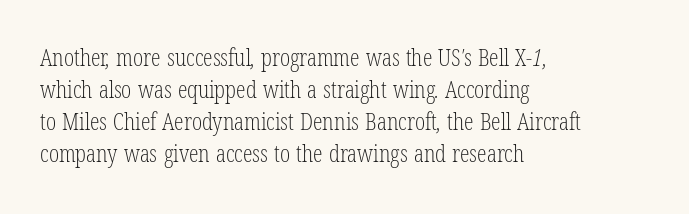
{"bold": "no", "underline": "no", "align": "left", "line_spacing": "normal", "line_spacing_ratio": 1.33, "letter_spacing": "normal", "letter_spacing_em": 0.0, "glyph_px": 24}
